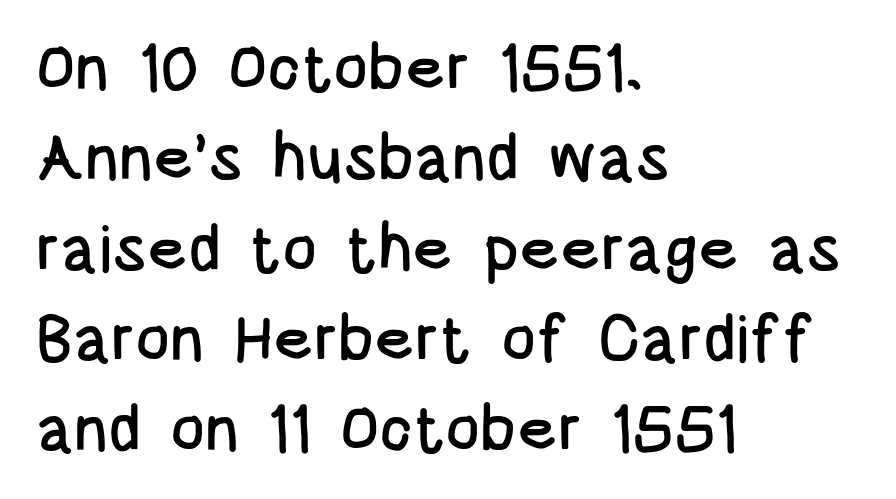
{"serif": "no", "italic": "no", "width": "condensed", "stroke_contrast": "low", "x_height": "large", "monospaced": "no", "underline": "no", "align": "left", "line_spacing": "normal", "line_spacing_ratio": 1.39, "letter_spacing": "normal", "letter_spacing_em": 0.0, "glyph_px": 65}
